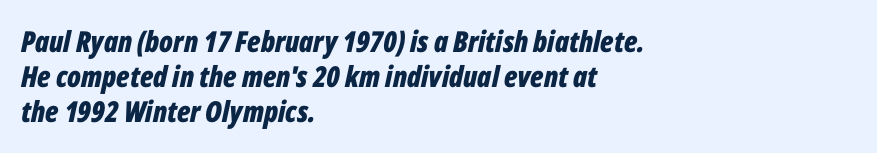
The image shows 29 px bold, condensed type, italic (leaning right); set left-aligned, line spacing 1.21x, normal letter spacing, not underlined; low stroke contrast and a medium x-height.
